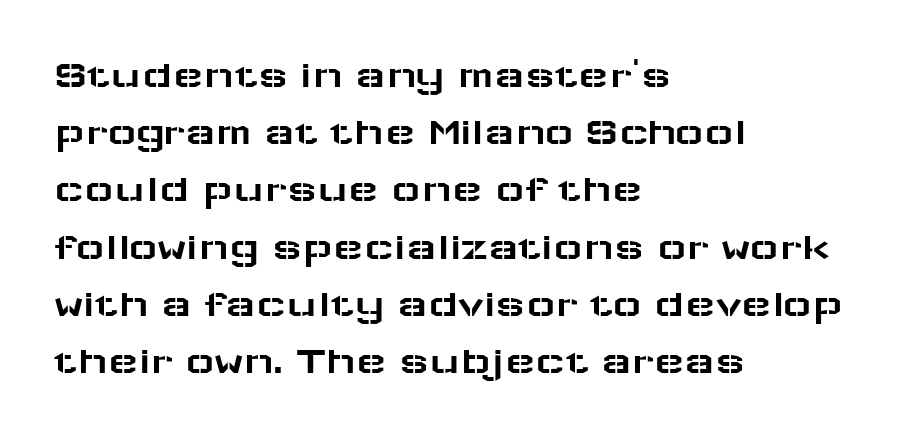
Q: Is the text italic (slanted)? A: No, it is upright.
Q: Is the typeface a serif or a sans-serif typeface? A: Sans-serif.
Q: Is the text underlined? A: No.
Q: How is the paragraph aligned? A: Left-aligned.
Q: Is the spacing between letters normal or unusually wide? A: Normal.
Q: Is the spacing between lines tight, normal or loose? A: Normal.
Q: Width (condensed, normal, or wide)? A: Wide.
Q: Stroke contrast? A: Low.
Q: x-height? A: Medium.
Q: Monospaced? A: No.
